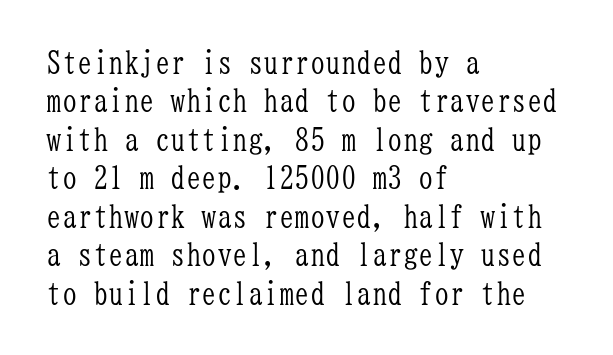
{"serif": "yes", "italic": "no", "bold": "no", "weight": "light", "width": "condensed", "stroke_contrast": "low", "x_height": "medium", "monospaced": "yes", "underline": "no", "align": "left", "line_spacing_ratio": 1.24, "letter_spacing": "normal", "letter_spacing_em": 0.0, "glyph_px": 31}
